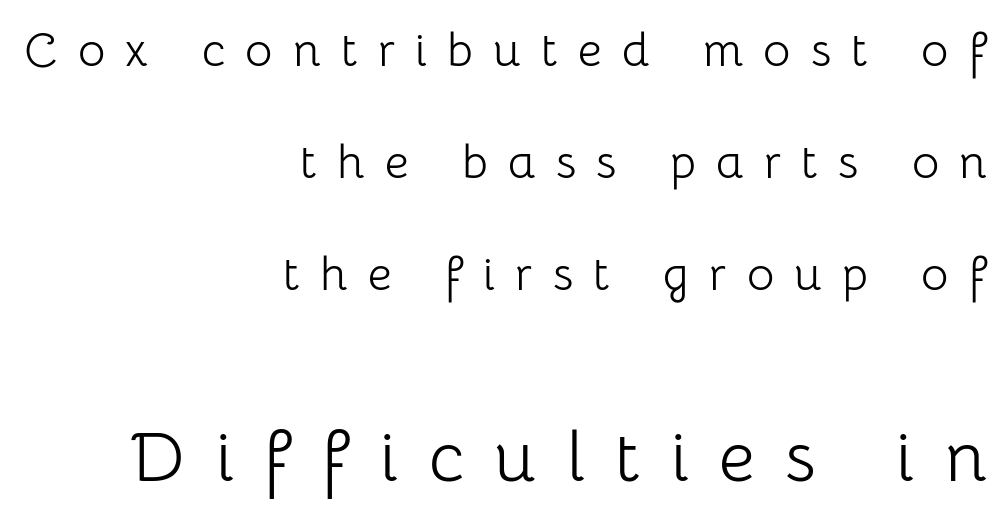
Q: Is the text bold? A: No.
Q: Is the text italic (slanted)? A: No, it is upright.
Q: Is the typeface a serif or a sans-serif typeface? A: Sans-serif.
Q: Is the text underlined? A: No.
Q: How is the paragraph aligned? A: Right-aligned.
Q: Is the spacing between letters normal or unusually wide? A: Unusually wide.
Q: Is the spacing between lines tight, normal or loose? A: Loose.
Q: Which block of text is set in a larger size, the first (top) or the second (bottom)? A: The second (bottom) one.
Q: Width (condensed, normal, or wide)? A: Normal.
Q: Stroke contrast? A: Low.
Q: x-height? A: Medium.
Q: Monospaced? A: No.
